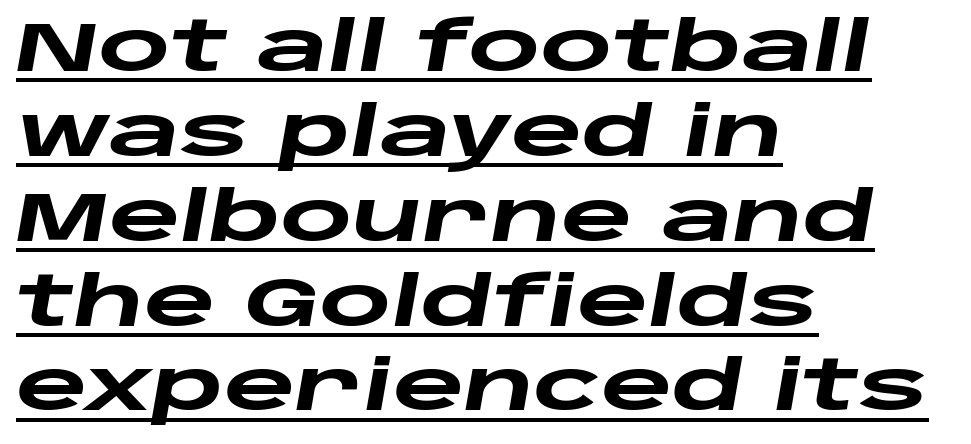
Line beginnings align vertically; line endings do not. Its strokes are broad and dark, the hallmark of bold type. The face used here is rendered with its standard letterfit. Quick note: underline on. Proportional: the letters do not fall into vertical columns. Italic? Definitely — the glyphs are oblique.
